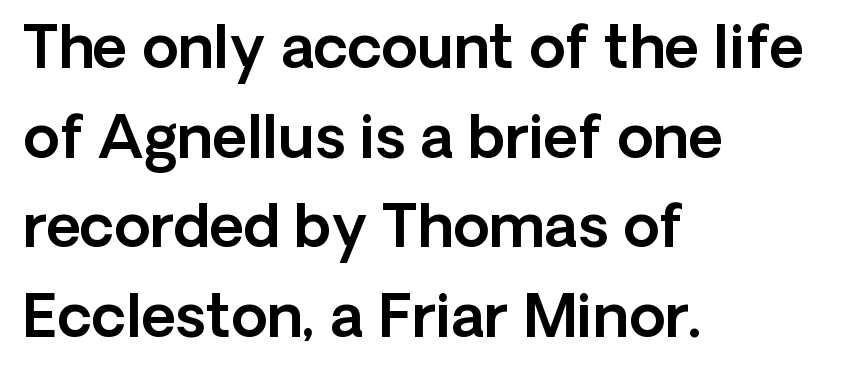
{"serif": "no", "italic": "no", "width": "normal", "x_height": "medium", "monospaced": "no", "underline": "no", "align": "left", "line_spacing": "normal", "line_spacing_ratio": 1.52, "letter_spacing": "normal", "letter_spacing_em": 0.0, "glyph_px": 59}
